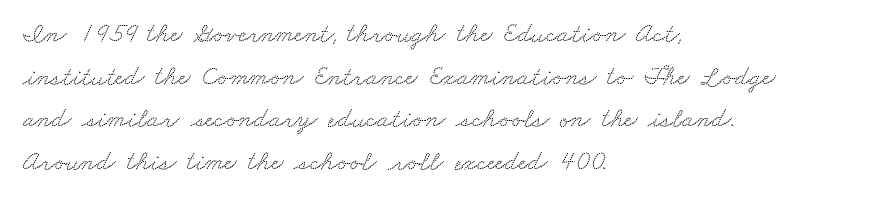
The image shows 27 px text type; set left-aligned, normal line spacing (1.58x), normal letter spacing, not underlined.
